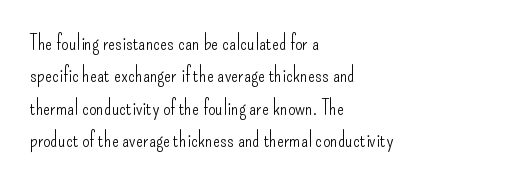
Q: Is the text bold? A: No.
Q: Is the text italic (slanted)? A: No, it is upright.
Q: Is the text underlined? A: No.
Q: How is the paragraph aligned? A: Left-aligned.
Q: Is the spacing between letters normal or unusually wide? A: Normal.
Q: Is the spacing between lines tight, normal or loose? A: Normal.
